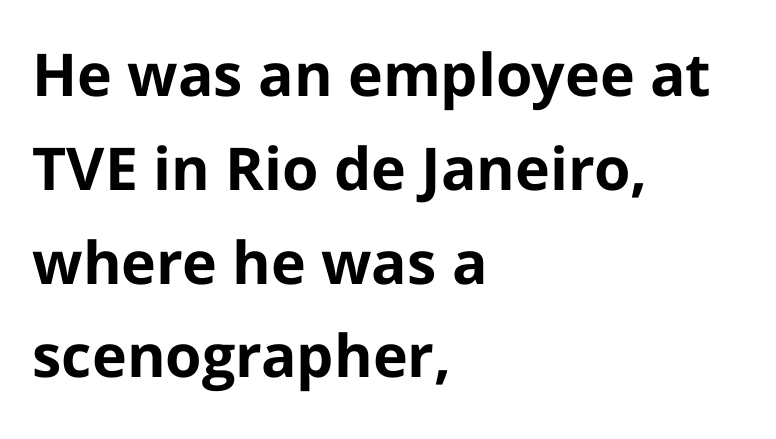
The image shows 59 px bold sans-serif type, upright; set left-aligned, normal line spacing (1.59x), normal letter spacing, not underlined; low stroke contrast and a medium x-height.
